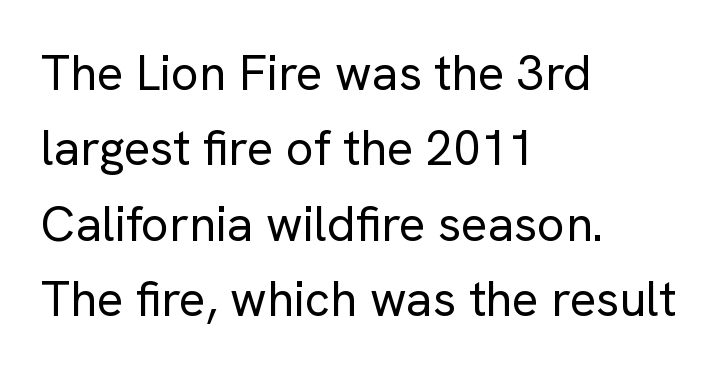
Q: Is the text bold? A: No.
Q: Is the text italic (slanted)? A: No, it is upright.
Q: Is the typeface a serif or a sans-serif typeface? A: Sans-serif.
Q: Is the text underlined? A: No.
Q: How is the paragraph aligned? A: Left-aligned.
Q: Is the spacing between letters normal or unusually wide? A: Normal.
Q: Is the spacing between lines tight, normal or loose? A: Normal.
Q: Width (condensed, normal, or wide)? A: Normal.
Q: Stroke contrast? A: Low.
Q: x-height? A: Medium.
Q: Monospaced? A: No.
